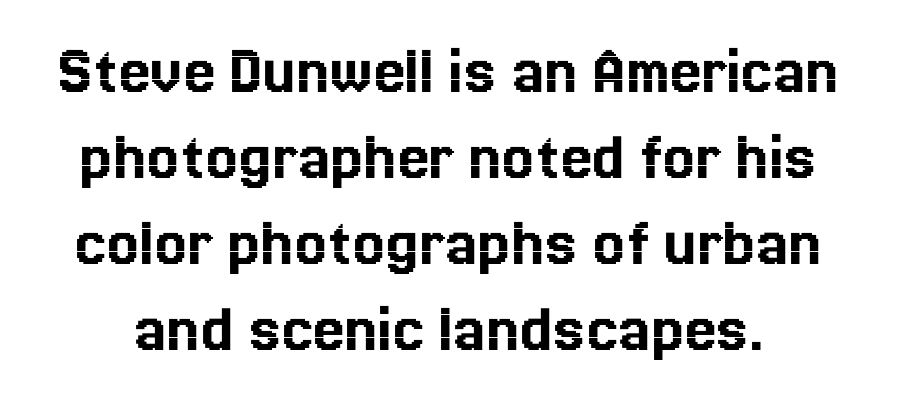
Q: Is the text italic (slanted)? A: No, it is upright.
Q: Is the text underlined? A: No.
Q: Is the spacing between letters normal or unusually wide? A: Normal.
Q: Width (condensed, normal, or wide)? A: Normal.
Q: x-height? A: Medium.
Q: Monospaced? A: No.
